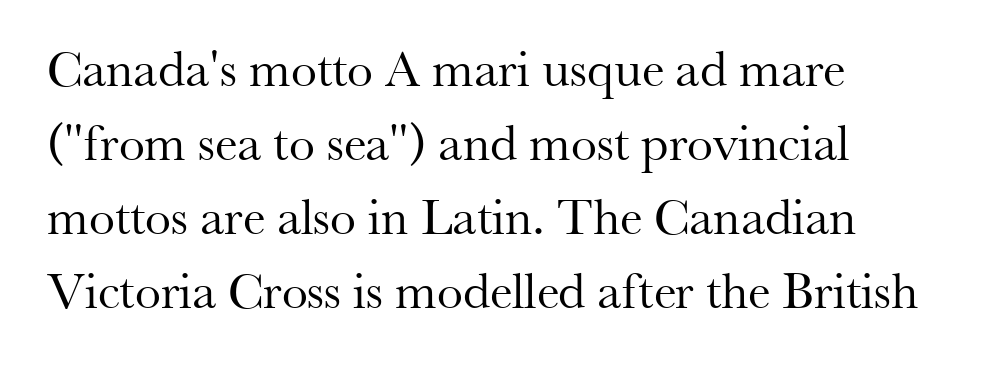
Q: Is the text bold? A: No.
Q: Is the text italic (slanted)? A: No, it is upright.
Q: Is the typeface a serif or a sans-serif typeface? A: Serif.
Q: Is the text underlined? A: No.
Q: How is the paragraph aligned? A: Left-aligned.
Q: Is the spacing between letters normal or unusually wide? A: Normal.
Q: Is the spacing between lines tight, normal or loose? A: Normal.
Q: Width (condensed, normal, or wide)? A: Normal.
Q: Stroke contrast? A: Medium.
Q: x-height? A: Small.
Q: Monospaced? A: No.
